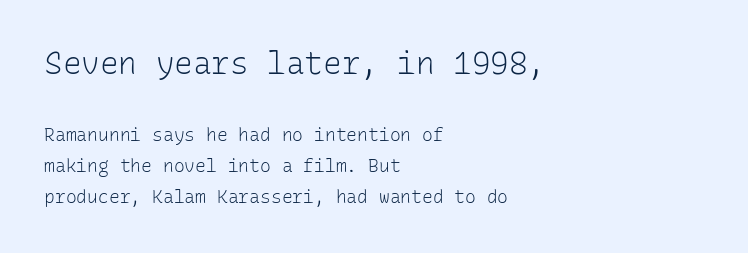
What stands out about the letter spacing? Nothing — it is the standard amount. The foot of each line stays bare and open. Whoever set this made the first block the dominant, larger element. The font's upright variant was chosen for this text. Each letter, wide or thin by design, is forced into the same width here. Stems here are at most as thick as an everyday book face.
